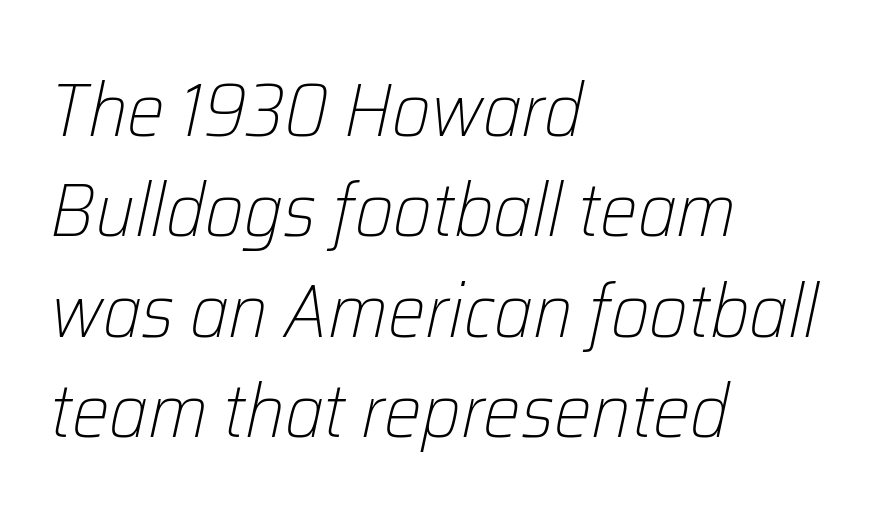
{"italic": "yes", "lean": "right", "slant_degrees": 12, "bold": "no", "weight": "light", "width": "normal", "stroke_contrast": "low", "x_height": "medium", "monospaced": "no", "underline": "no", "align": "left", "line_spacing": "normal", "line_spacing_ratio": 1.34, "letter_spacing": "normal", "letter_spacing_em": 0.0, "glyph_px": 75}
